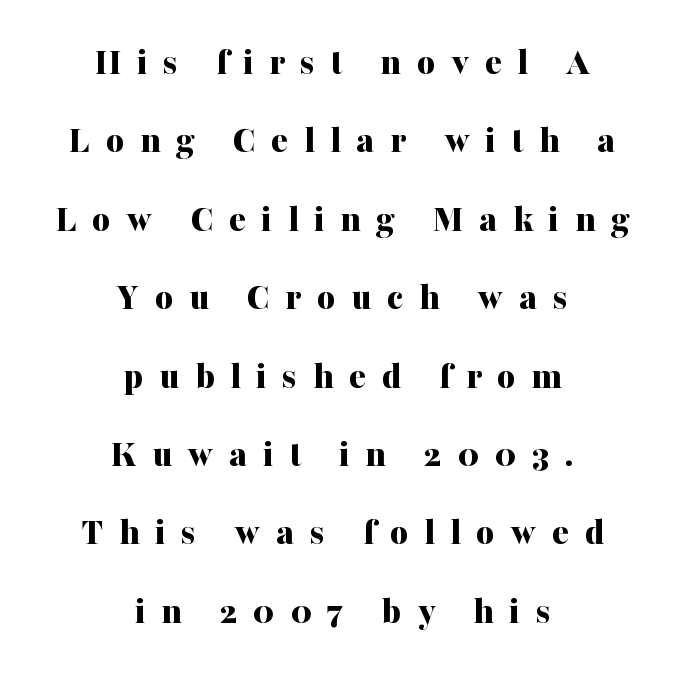
Posture: straight, roman, zero tilt. What kind of face is this? One with serifs. Proportional: the letters do not fall into vertical columns. The compositor balanced each line on the midline. Each row of text sits above clean, open space. Emphasis by weight is at full strength: bold.
